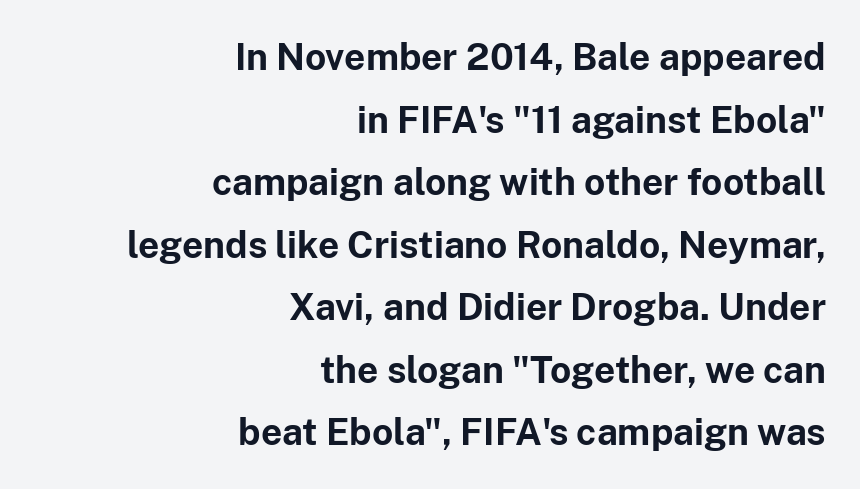
{"serif": "no", "italic": "no", "bold": "yes", "weight": "bold", "width": "normal", "stroke_contrast": "low", "x_height": "medium", "monospaced": "no", "underline": "no", "align": "right", "line_spacing": "normal", "line_spacing_ratio": 1.69, "letter_spacing": "normal", "letter_spacing_em": 0.0, "glyph_px": 37}
